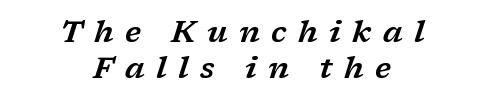
The image shows 30 px wide serif type, italic (leaning right); set centered, line spacing 1.19x, unusually wide letter spacing (+0.38 em), not underlined; low stroke contrast and a medium x-height.
